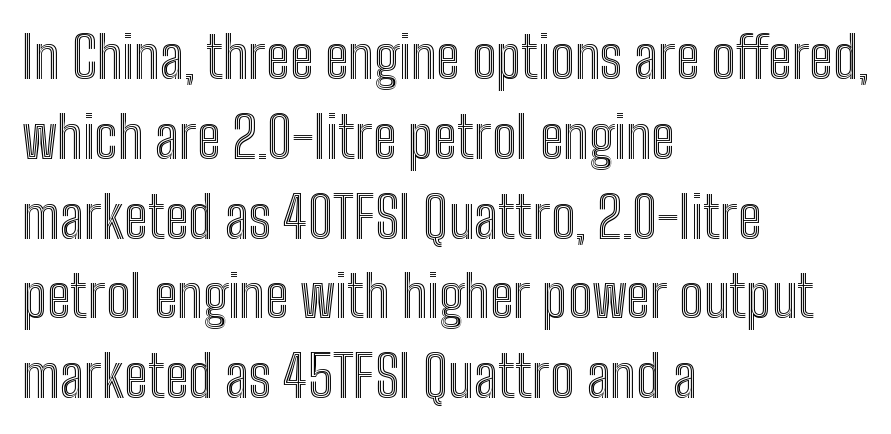
Q: Is the text italic (slanted)? A: No, it is upright.
Q: Is the text underlined? A: No.
Q: How is the paragraph aligned? A: Left-aligned.
Q: Is the spacing between letters normal or unusually wide? A: Normal.
Q: Is the spacing between lines tight, normal or loose? A: Normal.
Q: Width (condensed, normal, or wide)? A: Condensed.
Q: x-height? A: Medium.
Q: Monospaced? A: No.
